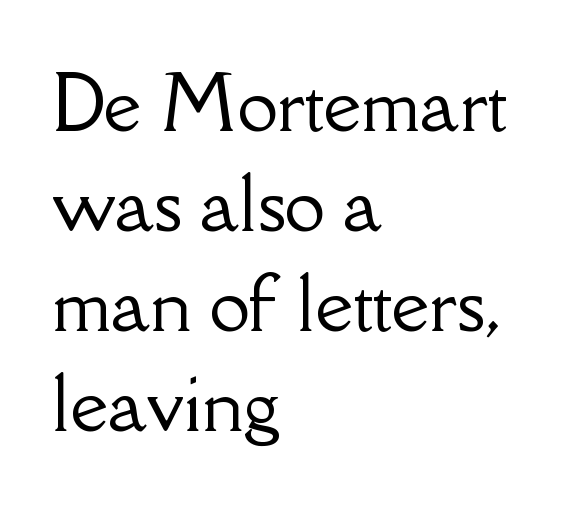
The image shows 73 px serif type, upright; set left-aligned, normal line spacing (1.37x), normal letter spacing, not underlined; low stroke contrast and a small x-height.
